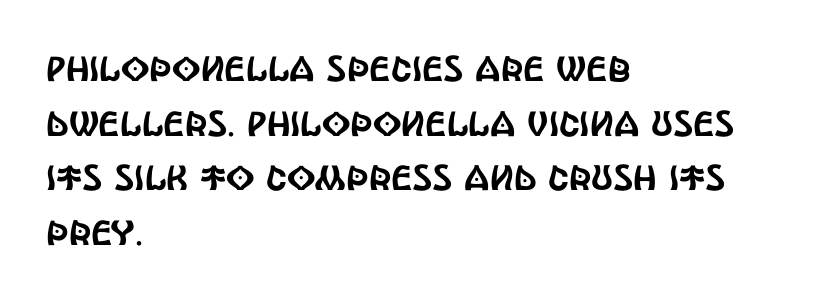
Q: Is the text italic (slanted)? A: No, it is upright.
Q: Is the typeface a serif or a sans-serif typeface? A: Sans-serif.
Q: Is the text underlined? A: No.
Q: How is the paragraph aligned? A: Left-aligned.
Q: Is the spacing between letters normal or unusually wide? A: Normal.
Q: Is the spacing between lines tight, normal or loose? A: Normal.
Q: Width (condensed, normal, or wide)? A: Condensed.
Q: x-height? A: Large.
Q: Monospaced? A: No.
